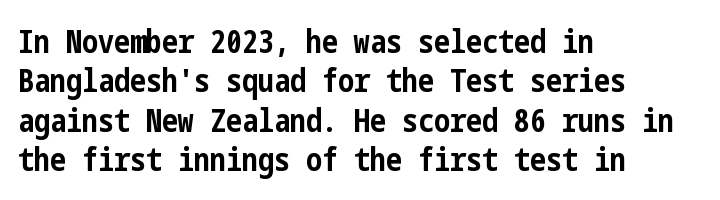
The string is rendered with underlining switched off. It's the straight-up-and-down kind of type. Short and long lines alike share a common starting point at left. The letterforms sit shoulder to shoulder at normal distance. Serif or sans? Sans — the stroke terminals are bare.
